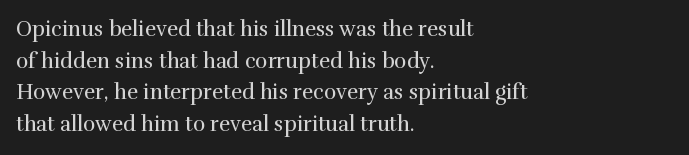
Style check: upright. Leftover space on each line is placed entirely after the last word. The rows are spaced the way most documents space them. The font is comparable to plain body text, perhaps lighter. Honestly, there is no underline to notice here at all. Nobody touched the tracking dial on this one.
